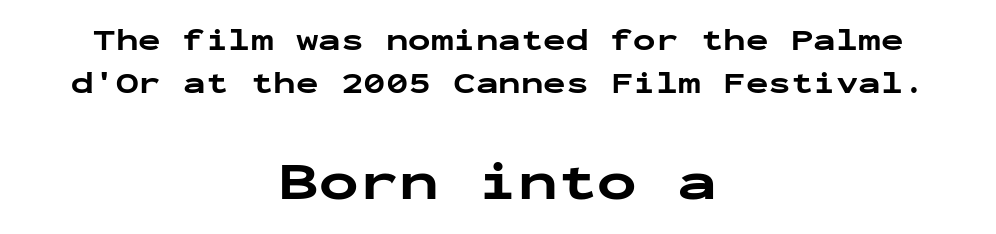
Q: Is the text bold? A: Yes.
Q: Is the text italic (slanted)? A: No, it is upright.
Q: Is the typeface a serif or a sans-serif typeface? A: Sans-serif.
Q: Is the text underlined? A: No.
Q: How is the paragraph aligned? A: Centered.
Q: Is the spacing between letters normal or unusually wide? A: Normal.
Q: Is the spacing between lines tight, normal or loose? A: Normal.
Q: Which block of text is set in a larger size, the first (top) or the second (bottom)? A: The second (bottom) one.
Q: Width (condensed, normal, or wide)? A: Wide.
Q: Stroke contrast? A: Low.
Q: x-height? A: Medium.
Q: Monospaced? A: Yes.
